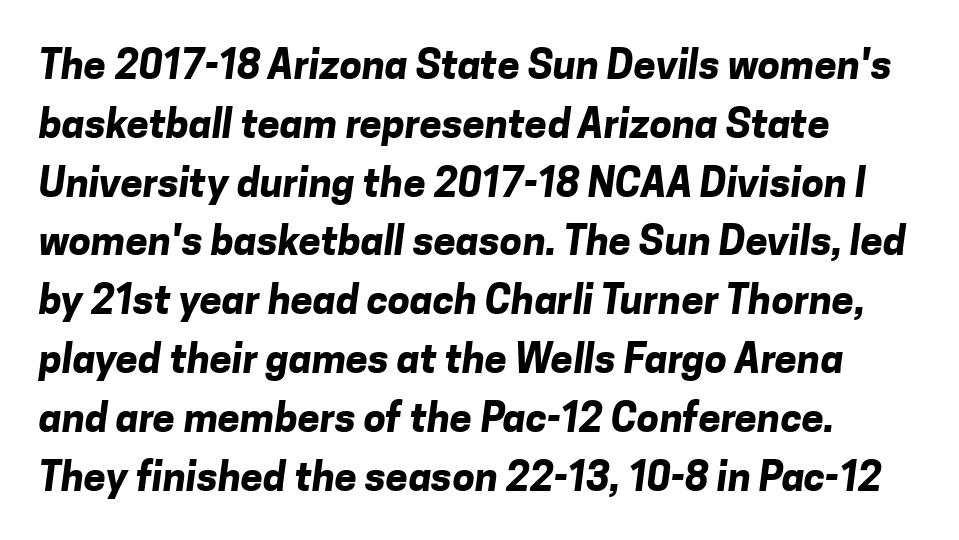
Q: Is the text bold? A: Yes.
Q: Is the typeface a serif or a sans-serif typeface? A: Sans-serif.
Q: Is the text underlined? A: No.
Q: How is the paragraph aligned? A: Left-aligned.
Q: Is the spacing between letters normal or unusually wide? A: Normal.
Q: Is the spacing between lines tight, normal or loose? A: Normal.
Q: Width (condensed, normal, or wide)? A: Normal.
Q: Stroke contrast? A: Low.
Q: x-height? A: Medium.
Q: Monospaced? A: No.
